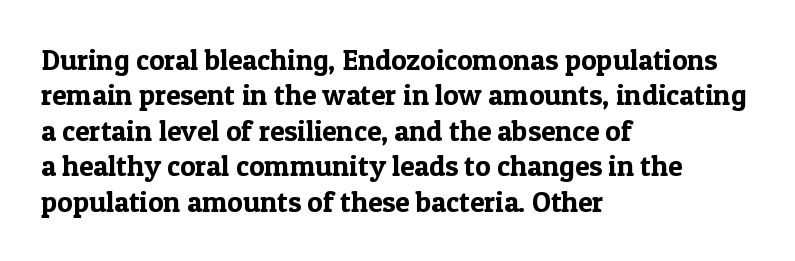
{"serif": "yes", "italic": "no", "width": "normal", "x_height": "medium", "monospaced": "no", "underline": "no", "align": "left", "line_spacing_ratio": 1.22, "letter_spacing": "normal", "letter_spacing_em": 0.0, "glyph_px": 29}
